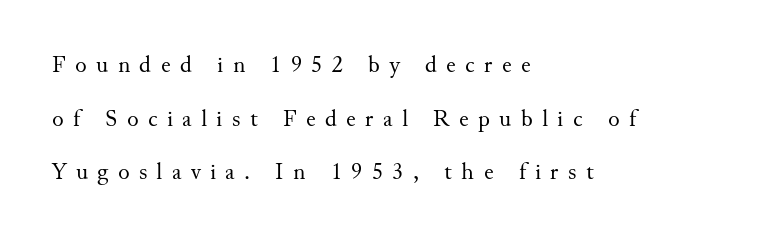
{"italic": "no", "bold": "no", "underline": "no", "align": "left", "line_spacing": "loose", "line_spacing_ratio": 2.23, "letter_spacing": "wide", "letter_spacing_em": 0.39, "glyph_px": 24}
